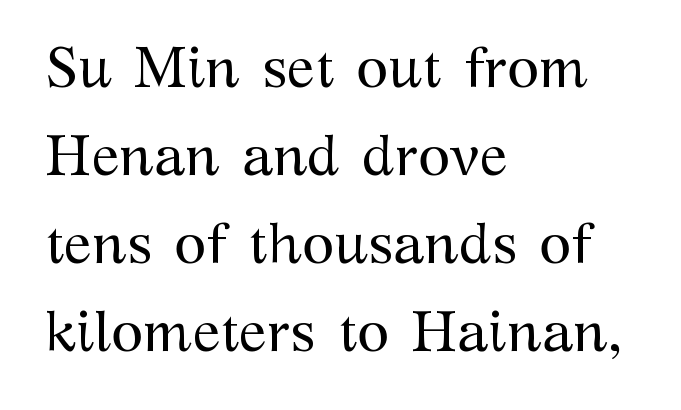
Q: Is the text bold? A: No.
Q: Is the text italic (slanted)? A: No, it is upright.
Q: Is the typeface a serif or a sans-serif typeface? A: Serif.
Q: Is the text underlined? A: No.
Q: How is the paragraph aligned? A: Left-aligned.
Q: Is the spacing between letters normal or unusually wide? A: Normal.
Q: Is the spacing between lines tight, normal or loose? A: Normal.
Q: Width (condensed, normal, or wide)? A: Normal.
Q: Stroke contrast? A: Medium.
Q: x-height? A: Medium.
Q: Monospaced? A: No.
